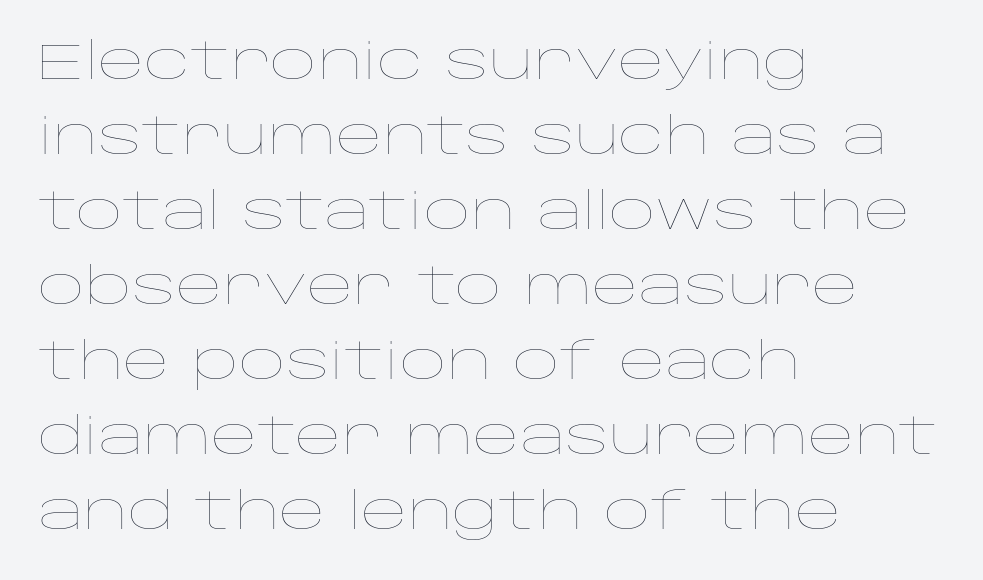
{"italic": "no", "bold": "no", "weight": "thin", "width": "wide", "stroke_contrast": "low", "x_height": "large", "monospaced": "no", "underline": "no", "align": "left", "line_spacing": "normal", "line_spacing_ratio": 1.47, "letter_spacing": "normal", "letter_spacing_em": 0.0, "glyph_px": 51}
